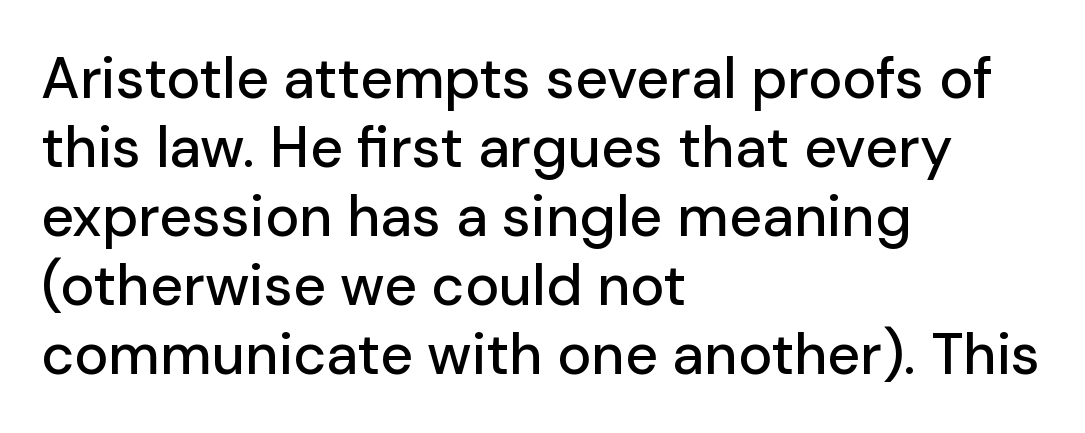
Q: Is the text italic (slanted)? A: No, it is upright.
Q: Is the typeface a serif or a sans-serif typeface? A: Sans-serif.
Q: Is the text underlined? A: No.
Q: How is the paragraph aligned? A: Left-aligned.
Q: Is the spacing between letters normal or unusually wide? A: Normal.
Q: Width (condensed, normal, or wide)? A: Normal.
Q: Stroke contrast? A: Low.
Q: x-height? A: Medium.
Q: Monospaced? A: No.
